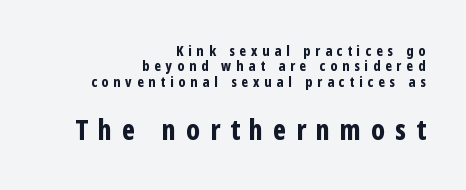
Q: Is the text bold? A: Yes.
Q: Is the text italic (slanted)? A: No, it is upright.
Q: Is the typeface a serif or a sans-serif typeface? A: Sans-serif.
Q: Is the text underlined? A: No.
Q: How is the paragraph aligned? A: Right-aligned.
Q: Is the spacing between letters normal or unusually wide? A: Unusually wide.
Q: Is the spacing between lines tight, normal or loose? A: Tight.
Q: Which block of text is set in a larger size, the first (top) or the second (bottom)? A: The second (bottom) one.
Q: Width (condensed, normal, or wide)? A: Condensed.
Q: Stroke contrast? A: Low.
Q: x-height? A: Medium.
Q: Monospaced? A: No.
